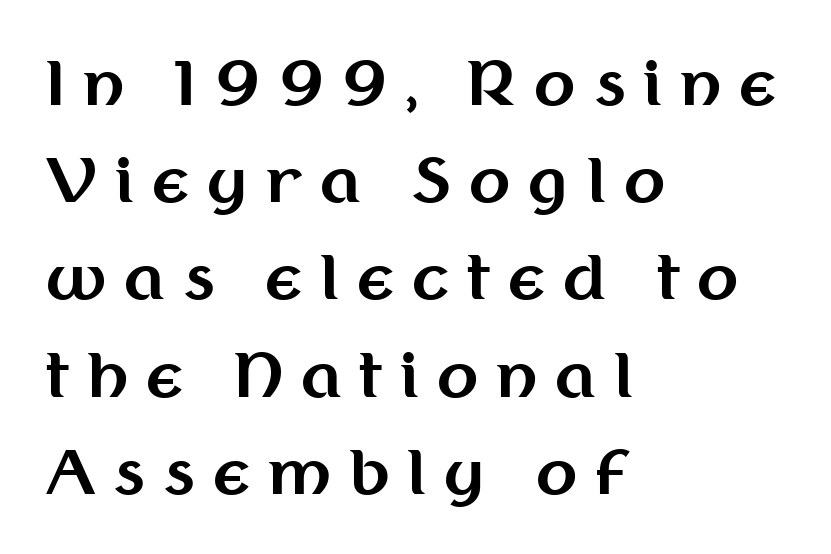
This is heavy type, rendered in bold. In terms of posture, this sample is upright. One glance says typical: line gaps are just what's usual. Each line starts at the same left margin while the right side varies. Has an underline been added? It has not. This rendering widens character spacing well past its baseline value.
